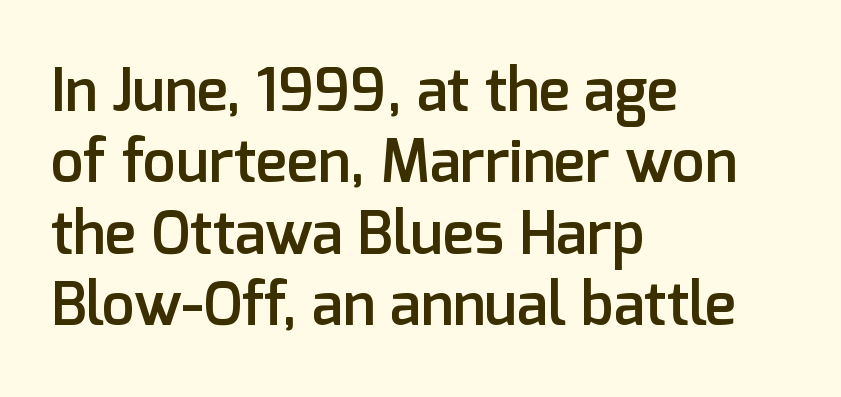
The letters are semibold — heavier than regular but short of a full bold. The face used here is a sans, in the tradition of grotesques and geometrics. Ordinary non-slanted type is in use. Varying glyph widths throughout — classic text-font behaviour. The string is rendered with underlining switched off.
